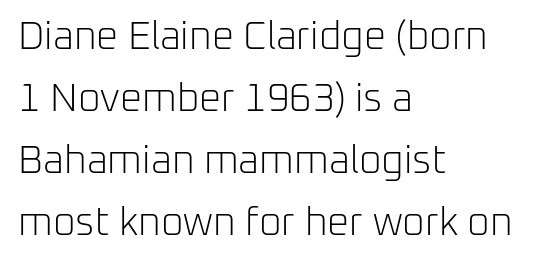
The image shows 39 px light sans-serif type, upright; set left-aligned, normal line spacing (1.59x), normal letter spacing, not underlined; low stroke contrast and a medium x-height.
